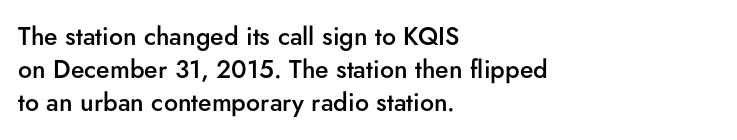
The image shows 25 px text type, upright; set left-aligned, normal line spacing (1.33x), normal letter spacing, not underlined.
